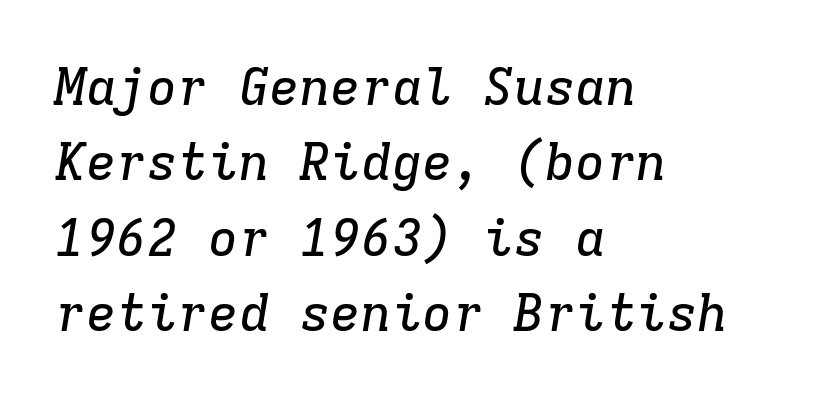
{"serif": "yes", "italic": "yes", "lean": "right", "slant_degrees": 9, "width": "normal", "stroke_contrast": "low", "x_height": "medium", "monospaced": "yes", "underline": "no", "align": "left", "line_spacing": "normal", "line_spacing_ratio": 1.48, "letter_spacing": "normal", "letter_spacing_em": 0.0, "glyph_px": 51}
